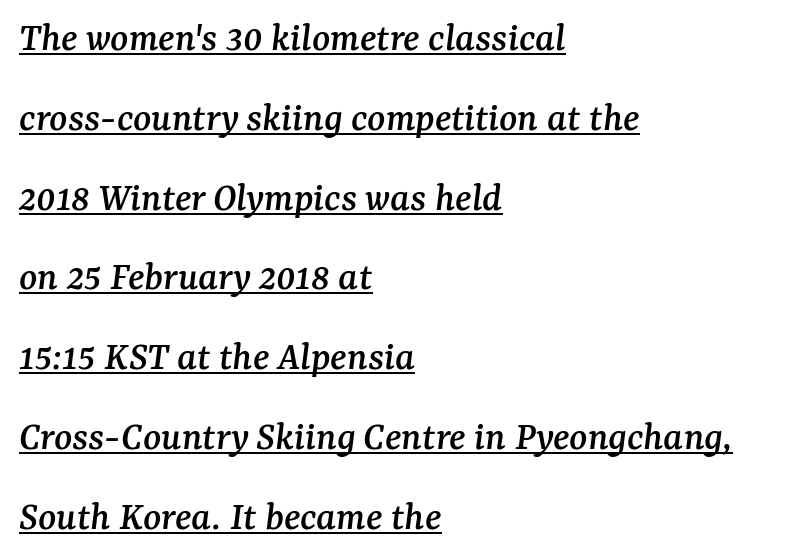
{"serif": "yes", "italic": "yes", "lean": "right", "slant_degrees": 7, "width": "normal", "stroke_contrast": "medium", "x_height": "medium", "monospaced": "no", "underline": "yes", "align": "left", "line_spacing": "loose", "line_spacing_ratio": 1.9, "letter_spacing": "normal", "letter_spacing_em": 0.0, "glyph_px": 42}
